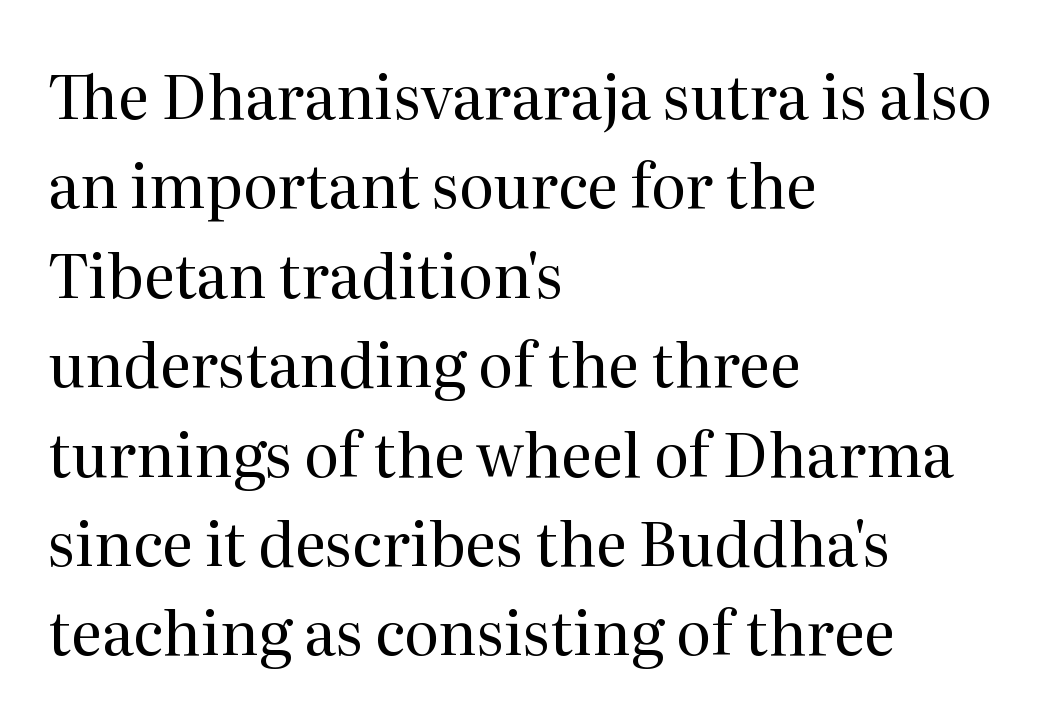
{"serif": "yes", "italic": "no", "bold": "no", "weight": "regular", "width": "normal", "stroke_contrast": "medium", "x_height": "medium", "monospaced": "no", "underline": "no", "align": "left", "line_spacing": "normal", "line_spacing_ratio": 1.49, "letter_spacing": "normal", "letter_spacing_em": 0.0, "glyph_px": 60}
